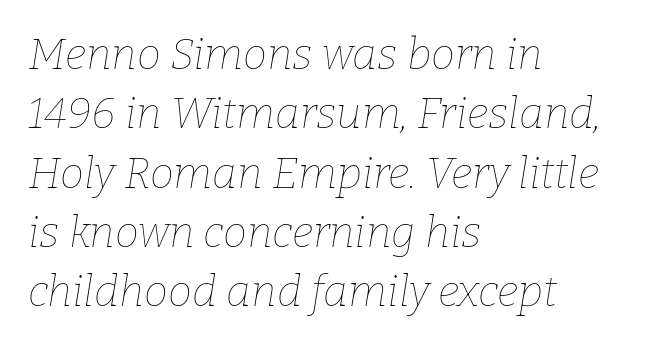
{"italic": "yes", "lean": "right", "slant_degrees": 9, "bold": "no", "weight": "thin", "width": "normal", "stroke_contrast": "low", "x_height": "medium", "monospaced": "no", "underline": "no", "align": "left", "line_spacing": "normal", "line_spacing_ratio": 1.38, "letter_spacing": "normal", "letter_spacing_em": 0.0, "glyph_px": 43}
